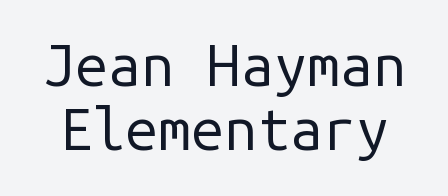
Italic? Not at all — the glyphs are vertical. Every character here occupies the same horizontal width, giving the sample a typewriter-like rhythm. Characters follow at the spacing the type designer built in. You can tell from the bare stems that sans-serif type was used. No heavy texture on the line: the type isn't bold. Closely set lines give the paragraph a compact silhouette.
